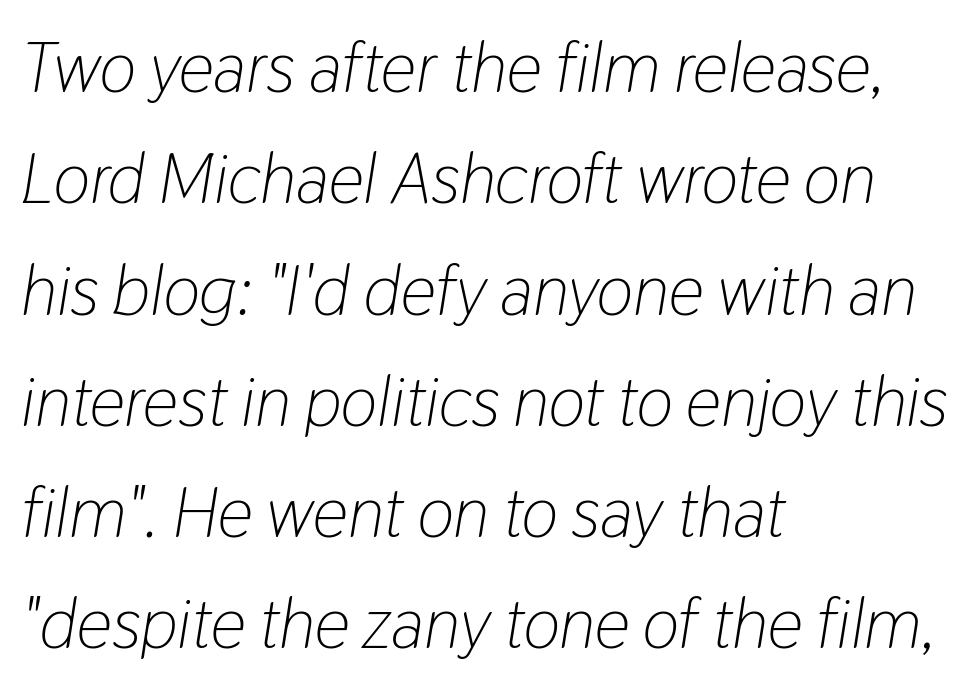
Q: Is the text bold? A: No.
Q: Is the text italic (slanted)? A: Yes, it leans right by about 9 degrees.
Q: Is the text underlined? A: No.
Q: How is the paragraph aligned? A: Left-aligned.
Q: Is the spacing between letters normal or unusually wide? A: Normal.
Q: Is the spacing between lines tight, normal or loose? A: Normal.
Q: Width (condensed, normal, or wide)? A: Condensed.
Q: Stroke contrast? A: Low.
Q: x-height? A: Medium.
Q: Monospaced? A: No.
